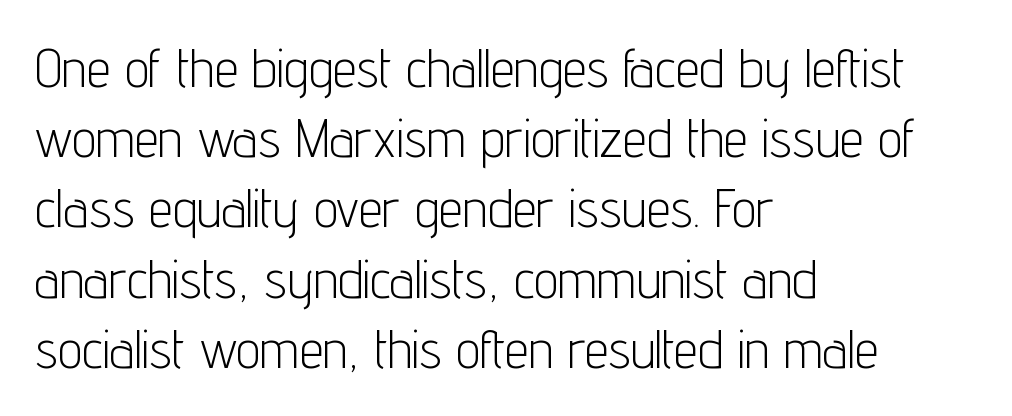
Q: Is the text bold? A: No.
Q: Is the text italic (slanted)? A: No, it is upright.
Q: Is the typeface a serif or a sans-serif typeface? A: Sans-serif.
Q: Is the text underlined? A: No.
Q: How is the paragraph aligned? A: Left-aligned.
Q: Is the spacing between letters normal or unusually wide? A: Normal.
Q: Is the spacing between lines tight, normal or loose? A: Normal.
Q: Width (condensed, normal, or wide)? A: Condensed.
Q: Stroke contrast? A: Low.
Q: x-height? A: Medium.
Q: Monospaced? A: No.
